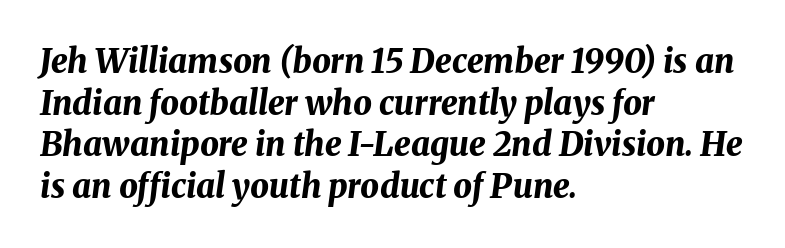
{"italic": "yes", "lean": "right", "slant_degrees": 8, "bold": "yes", "weight": "bold", "width": "normal", "stroke_contrast": "medium", "x_height": "medium", "monospaced": "no", "underline": "no", "align": "left", "line_spacing": "normal", "line_spacing_ratio": 1.26, "letter_spacing": "normal", "letter_spacing_em": 0.0, "glyph_px": 33}
